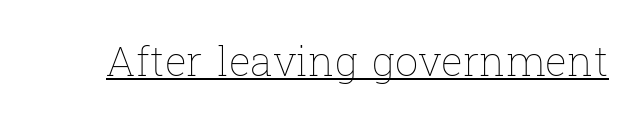
Q: Is the text bold? A: No.
Q: Is the text italic (slanted)? A: No, it is upright.
Q: Is the text underlined? A: Yes.
Q: Is the spacing between letters normal or unusually wide? A: Normal.
Q: Width (condensed, normal, or wide)? A: Normal.
Q: Stroke contrast? A: Low.
Q: x-height? A: Medium.
Q: Monospaced? A: No.
